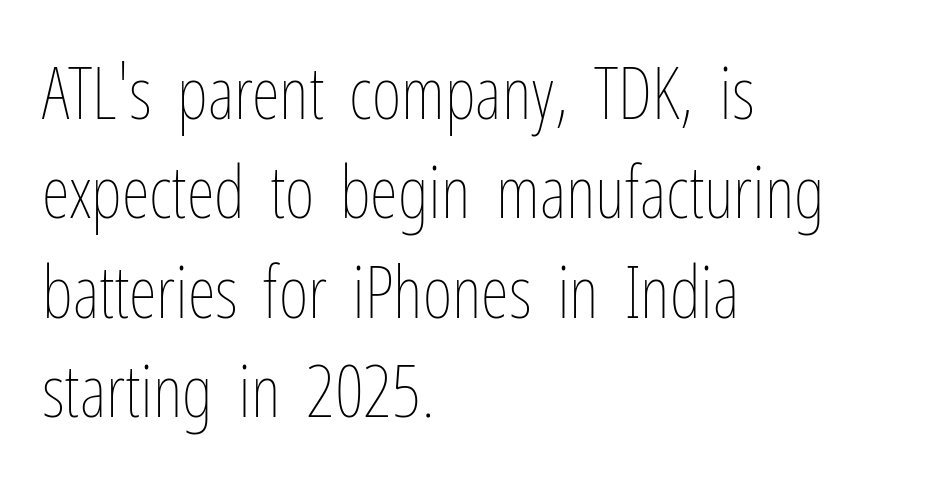
{"italic": "no", "bold": "no", "weight": "thin", "width": "condensed", "stroke_contrast": "low", "x_height": "medium", "monospaced": "no", "underline": "no", "align": "left", "line_spacing": "normal", "line_spacing_ratio": 1.38, "letter_spacing": "normal", "letter_spacing_em": 0.0, "glyph_px": 72}
